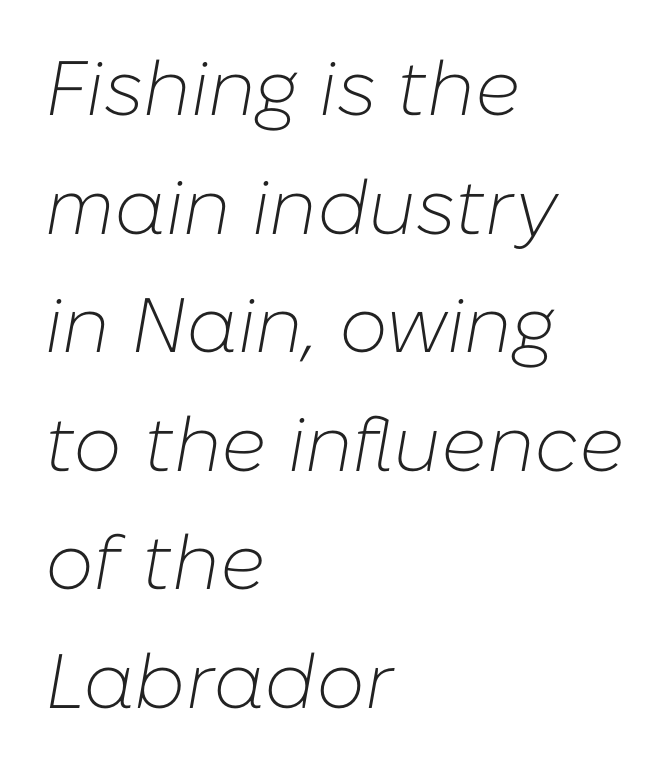
Which margin do the lines hug? The left one — the right edge is uneven. The letterforms sit at book weight or below. The space directly below the letters is spotless. A typesetter would call this leading conventional body-copy spacing. The passage shown has conventional tracking throughout. These lines were composed using italics.
